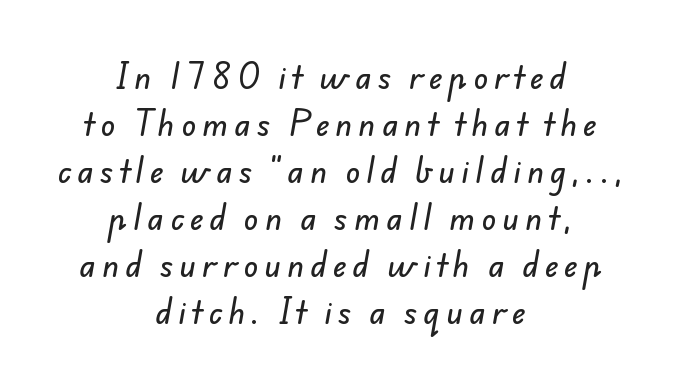
{"serif": "no", "width": "normal", "stroke_contrast": "low", "x_height": "small", "monospaced": "no", "underline": "no", "align": "center", "line_spacing": "normal", "line_spacing_ratio": 1.57, "letter_spacing": "wide", "letter_spacing_em": 0.21, "glyph_px": 30}
